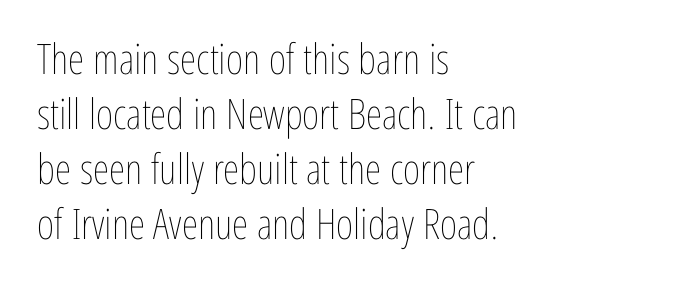
The letters advance in unequal steps, a hallmark of proportional type. This is roman type, the default non-slanted kind. Layout note: lines flush left. No word sits above an underline. Weight: not bold — regular or lighter. Notice how descenders clear the ascenders below comfortably — that's standard leading.
